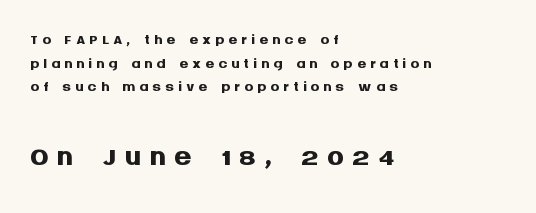
Q: Is the text bold? A: Yes.
Q: Is the text italic (slanted)? A: No, it is upright.
Q: Is the typeface a serif or a sans-serif typeface? A: Sans-serif.
Q: Is the text underlined? A: No.
Q: How is the paragraph aligned? A: Left-aligned.
Q: Is the spacing between lines tight, normal or loose? A: Tight.
Q: Which block of text is set in a larger size, the first (top) or the second (bottom)? A: The second (bottom) one.
Q: Width (condensed, normal, or wide)? A: Normal.
Q: Stroke contrast? A: Medium.
Q: x-height? A: Large.
Q: Monospaced? A: No.
